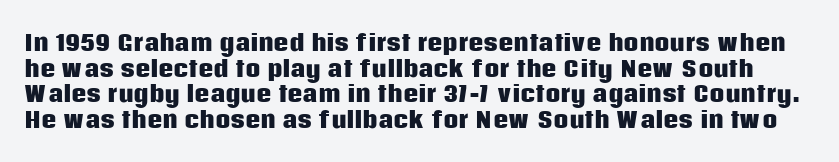
The image shows 21 px bold type, upright; set line spacing 1.22x, normal letter spacing, not underlined.
